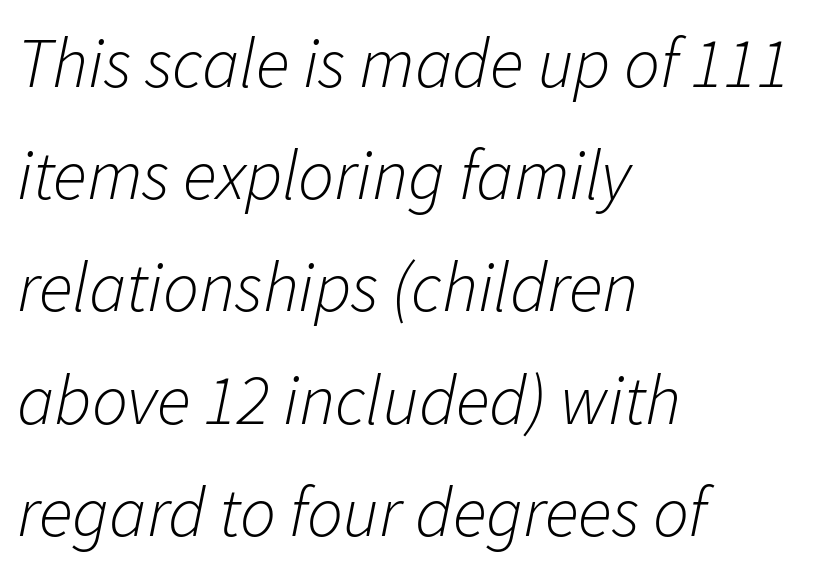
{"italic": "yes", "lean": "right", "slant_degrees": 11, "bold": "no", "weight": "light", "width": "normal", "stroke_contrast": "low", "x_height": "medium", "monospaced": "no", "underline": "no", "align": "left", "line_spacing": "normal", "line_spacing_ratio": 1.58, "letter_spacing": "normal", "letter_spacing_em": 0.0, "glyph_px": 71}
